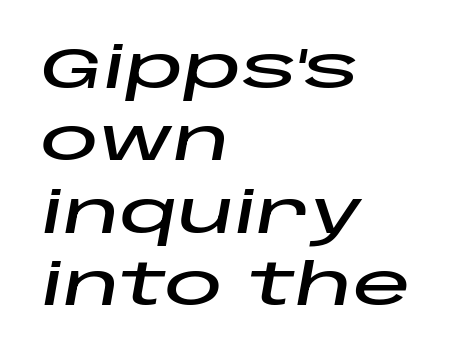
Q: Is the text italic (slanted)? A: Yes, it leans right by about 10 degrees.
Q: Is the text underlined? A: No.
Q: How is the paragraph aligned? A: Left-aligned.
Q: Is the spacing between letters normal or unusually wide? A: Normal.
Q: Is the spacing between lines tight, normal or loose? A: Normal.
Q: Width (condensed, normal, or wide)? A: Wide.
Q: Stroke contrast? A: Low.
Q: x-height? A: Large.
Q: Monospaced? A: No.
